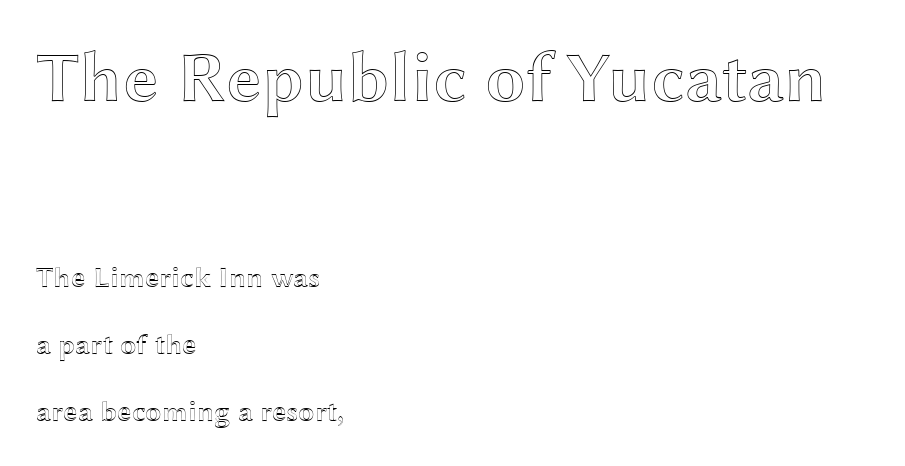
The image shows 72 px wide type, upright; set left-aligned, loose line spacing (2.32x), normal letter spacing, not underlined; the first (top) block is 2.48x larger; a medium x-height.
